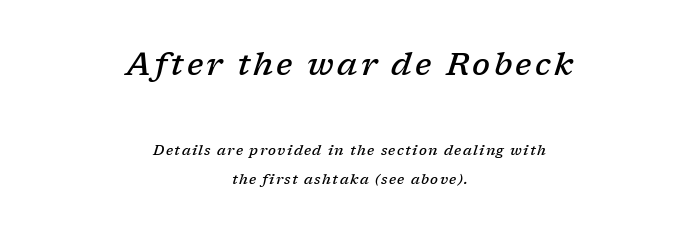
The rendering uses natural spacing where letterforms have individual widths. Notice how the passage keeps no hard edge, just a central spine. Just letters on the line, the space beneath them empty. Widely set lines give the paragraph a tall, airy silhouette. Emphasis-style slanted type is in use. The passage shown is typeset with a serif family.
